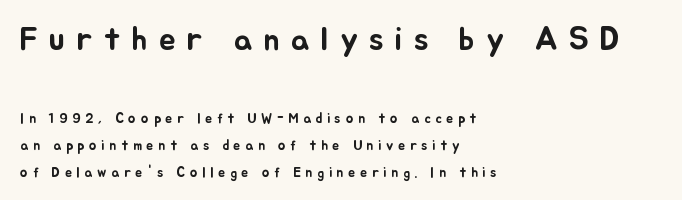
Q: Is the text italic (slanted)? A: No, it is upright.
Q: Is the text underlined? A: No.
Q: How is the paragraph aligned? A: Left-aligned.
Q: Is the spacing between letters normal or unusually wide? A: Unusually wide.
Q: Is the spacing between lines tight, normal or loose? A: Loose.
Q: Which block of text is set in a larger size, the first (top) or the second (bottom)? A: The first (top) one.
Q: Width (condensed, normal, or wide)? A: Normal.
Q: Stroke contrast? A: Low.
Q: x-height? A: Small.
Q: Monospaced? A: No.
